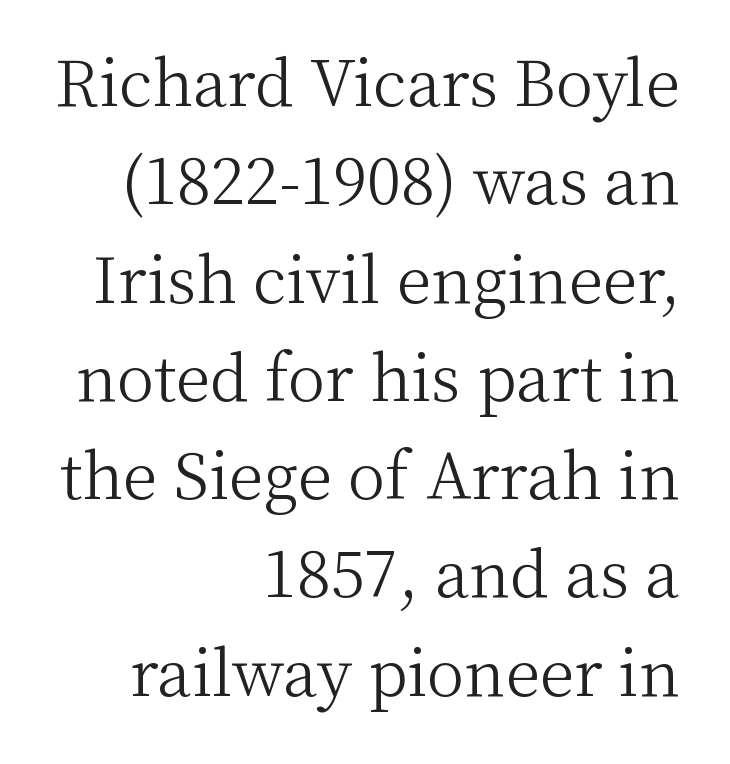
Q: Is the text bold? A: No.
Q: Is the text italic (slanted)? A: No, it is upright.
Q: Is the typeface a serif or a sans-serif typeface? A: Serif.
Q: Is the text underlined? A: No.
Q: How is the paragraph aligned? A: Right-aligned.
Q: Is the spacing between letters normal or unusually wide? A: Normal.
Q: Is the spacing between lines tight, normal or loose? A: Normal.
Q: Width (condensed, normal, or wide)? A: Normal.
Q: Stroke contrast? A: Medium.
Q: x-height? A: Medium.
Q: Monospaced? A: No.
